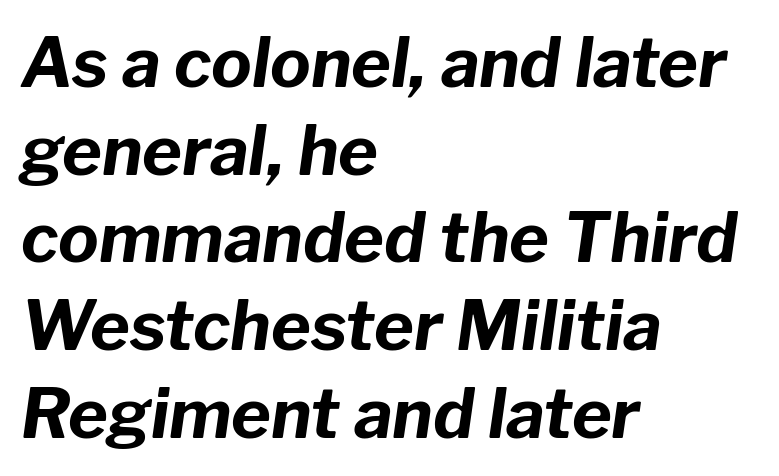
The image shows 68 px bold type, italic (leaning right); set left-aligned, normal line spacing (1.29x), normal letter spacing, not underlined; low stroke contrast and a medium x-height.
